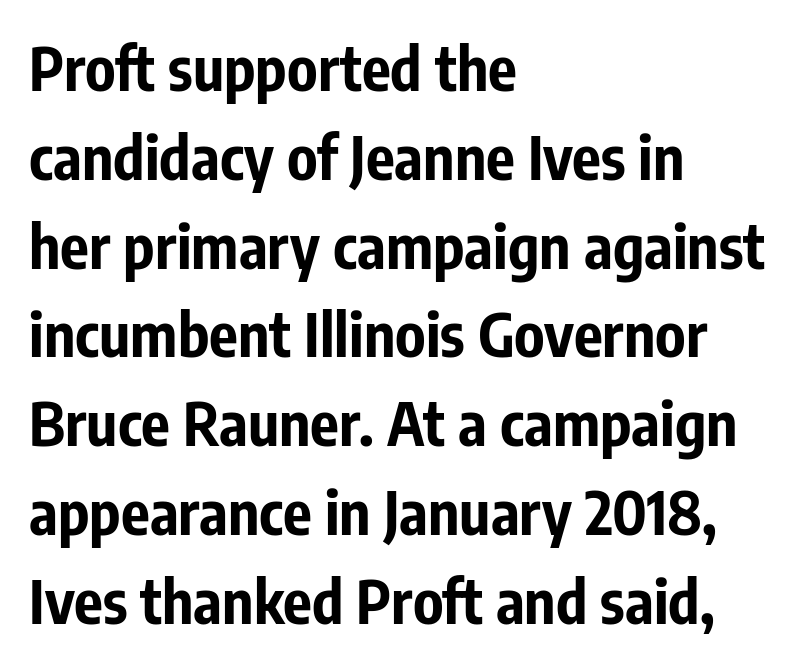
Note the varied advance widths — an 'i' is clearly narrower than an 'm'. In terms of leading, this rendering sits right in the middle. Set as a true bold cut, around the 700 mark. A clean baseline with only descenders dipping below it. The characters display no serif detailing; their extremities are plain.
